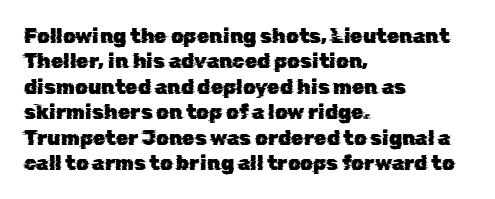
{"underline": "no", "align": "left", "line_spacing": "normal", "line_spacing_ratio": 1.27, "letter_spacing": "normal", "letter_spacing_em": 0.0, "glyph_px": 20}
